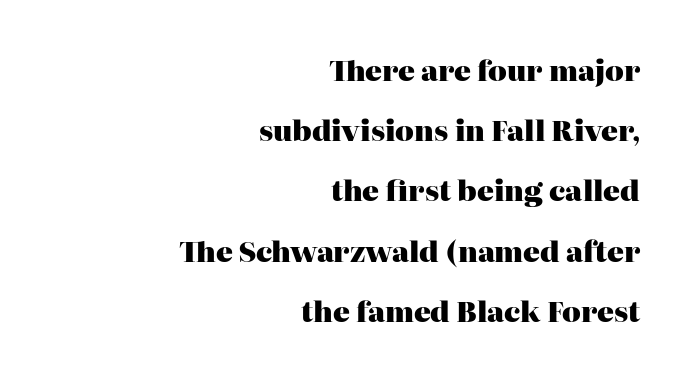
{"serif": "yes", "italic": "no", "bold": "yes", "weight": "heavy", "width": "normal", "stroke_contrast": "high", "x_height": "medium", "monospaced": "no", "underline": "no", "align": "right", "line_spacing": "loose", "line_spacing_ratio": 2.15, "letter_spacing": "normal", "letter_spacing_em": 0.0, "glyph_px": 28}
